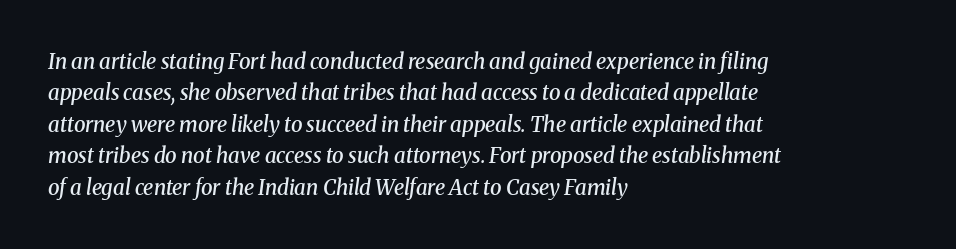
{"italic": "yes", "lean": "right", "slant_degrees": 8, "bold": "semi", "underline": "no", "align": "left", "line_spacing": "normal", "line_spacing_ratio": 1.5, "letter_spacing": "normal", "letter_spacing_em": 0.0, "glyph_px": 21}
